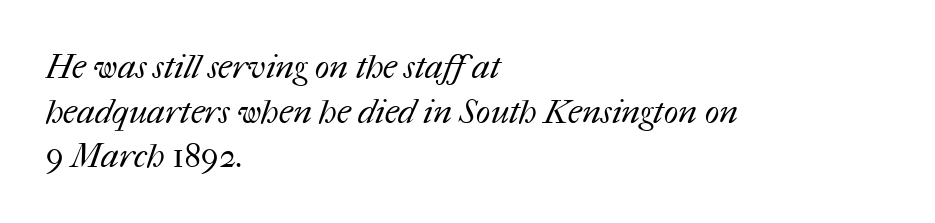
The image shows 34 px regular-weight type; set left-aligned, normal line spacing (1.31x), normal letter spacing, not underlined; medium stroke contrast and a medium x-height.
